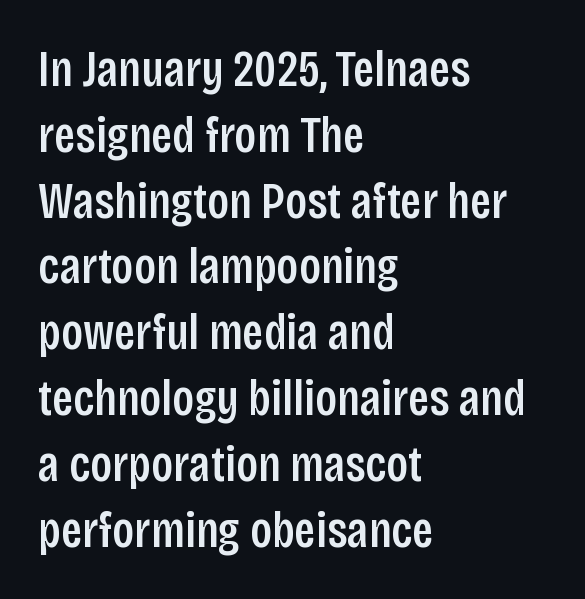
Each row of text sits above clean, open space. Each letter keeps its own natural width here, so spacing adapts to shape. The rendering uses a moderate line-height, typical for paragraphs. The letters carry no serifs — their stems end cleanly without finishing strokes. These lines stack with their left ends in a neat column. If you drew a line through each stem, it would be perfectly vertical.
